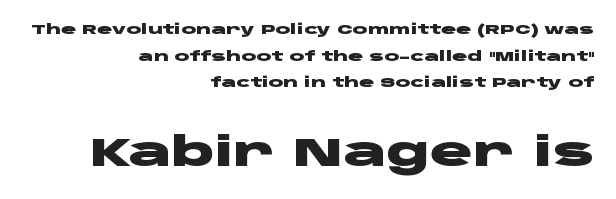
Q: Is the text bold? A: Yes.
Q: Is the text italic (slanted)? A: No, it is upright.
Q: Is the typeface a serif or a sans-serif typeface? A: Sans-serif.
Q: Is the text underlined? A: No.
Q: How is the paragraph aligned? A: Right-aligned.
Q: Is the spacing between letters normal or unusually wide? A: Normal.
Q: Is the spacing between lines tight, normal or loose? A: Loose.
Q: Which block of text is set in a larger size, the first (top) or the second (bottom)? A: The second (bottom) one.
Q: Width (condensed, normal, or wide)? A: Wide.
Q: Stroke contrast? A: Low.
Q: x-height? A: Large.
Q: Monospaced? A: No.
